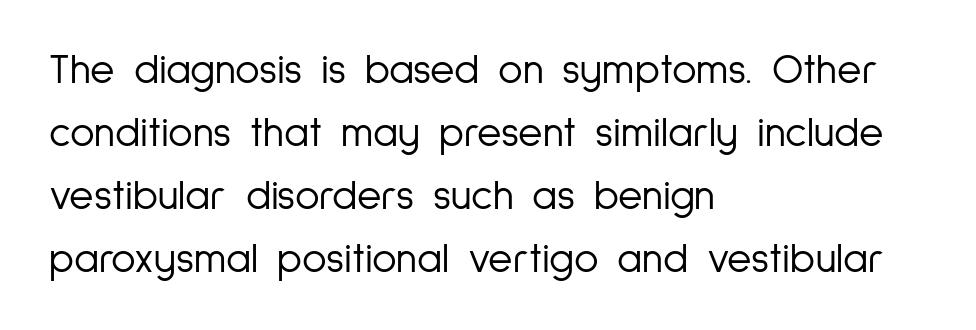
The image shows 42 px light, condensed sans-serif type, upright; set left-aligned, normal line spacing (1.5x), normal letter spacing, not underlined; low stroke contrast and a medium x-height.
